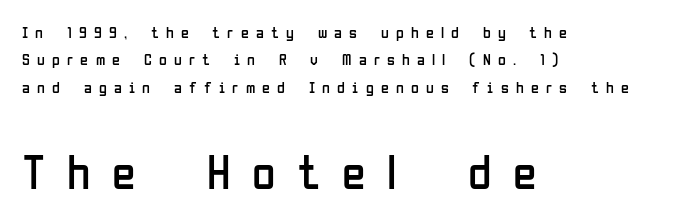
{"serif": "no", "italic": "no", "bold": "no", "weight": "regular", "width": "condensed", "stroke_contrast": "low", "x_height": "medium", "monospaced": "no", "underline": "no", "align": "left", "line_spacing_ratio": 1.71, "letter_spacing": "wide", "letter_spacing_em": 0.45, "larger_block": "second", "size_ratio": 3.0, "glyph_px": 48}
